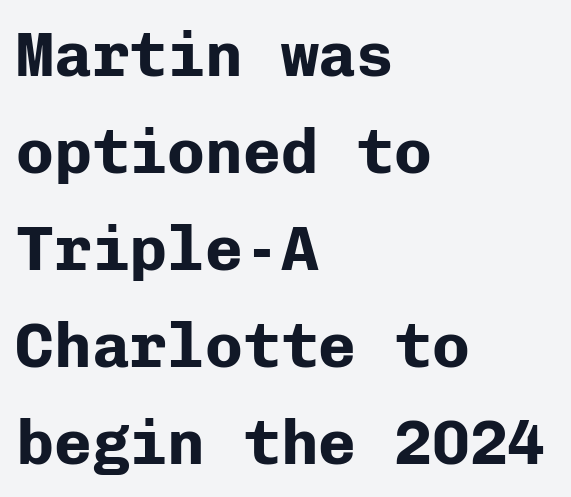
The vertical gap from one line to the next is medium. The tracking reads as untouched default to a designer's eye. Rendered with straight, roman letterforms. The strip under each line holds only bare page. Here the designer chose a console-style face with uniform glyph widths.
